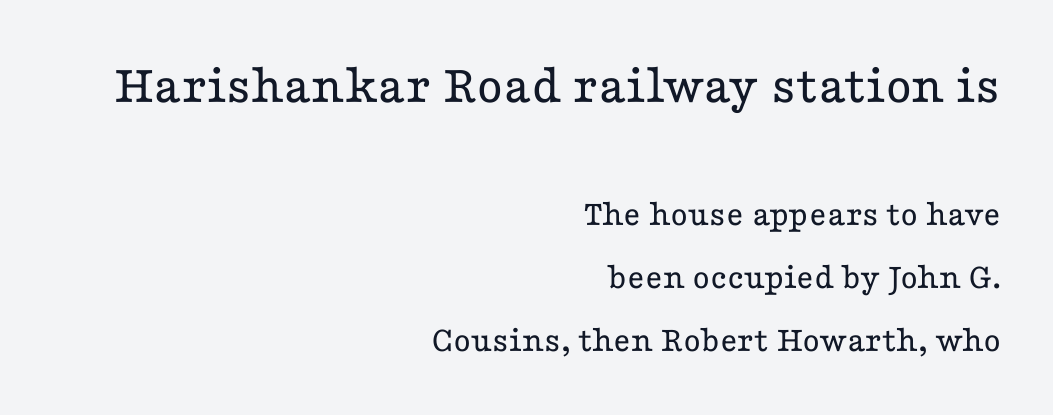
Q: Is the text bold? A: No.
Q: Is the text italic (slanted)? A: No, it is upright.
Q: Is the typeface a serif or a sans-serif typeface? A: Serif.
Q: Is the text underlined? A: No.
Q: How is the paragraph aligned? A: Right-aligned.
Q: Is the spacing between letters normal or unusually wide? A: Normal.
Q: Is the spacing between lines tight, normal or loose? A: Normal.
Q: Which block of text is set in a larger size, the first (top) or the second (bottom)? A: The first (top) one.
Q: Width (condensed, normal, or wide)? A: Wide.
Q: Stroke contrast? A: Low.
Q: x-height? A: Medium.
Q: Monospaced? A: No.
